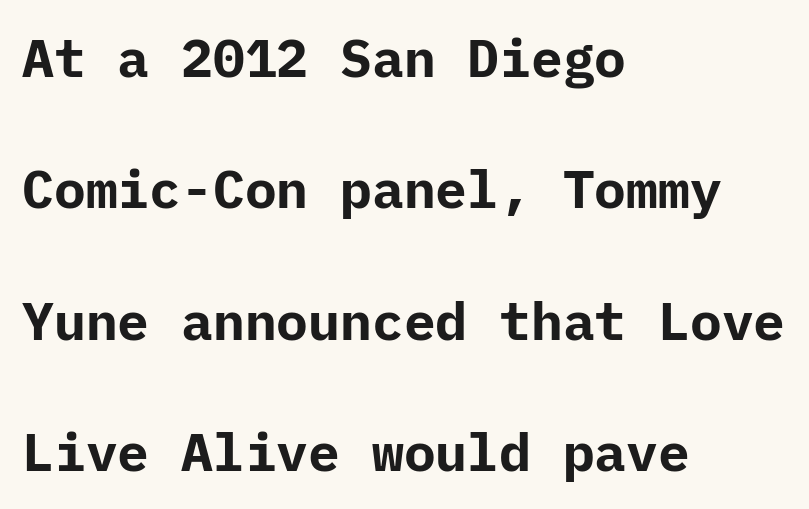
Q: Is the text bold? A: Yes.
Q: Is the text italic (slanted)? A: No, it is upright.
Q: Is the typeface a serif or a sans-serif typeface? A: Sans-serif.
Q: Is the text underlined? A: No.
Q: How is the paragraph aligned? A: Left-aligned.
Q: Is the spacing between letters normal or unusually wide? A: Normal.
Q: Is the spacing between lines tight, normal or loose? A: Loose.
Q: Width (condensed, normal, or wide)? A: Normal.
Q: Stroke contrast? A: Low.
Q: x-height? A: Medium.
